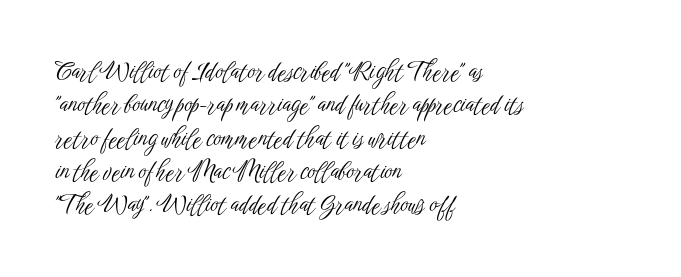
{"bold": "no", "underline": "no", "align": "left", "line_spacing": "normal", "line_spacing_ratio": 1.39, "letter_spacing": "normal", "letter_spacing_em": 0.0, "glyph_px": 24}
